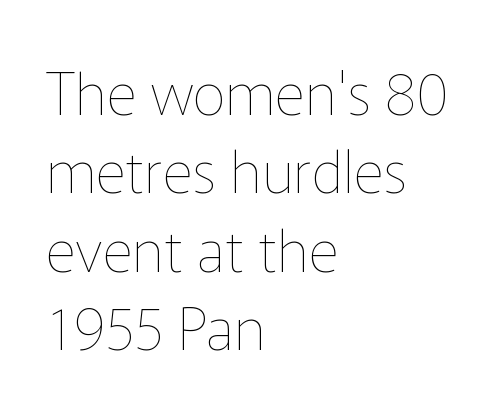
The image shows 59 px thin type, upright; set left-aligned, normal line spacing (1.33x), normal letter spacing, not underlined; low stroke contrast and a medium x-height.
